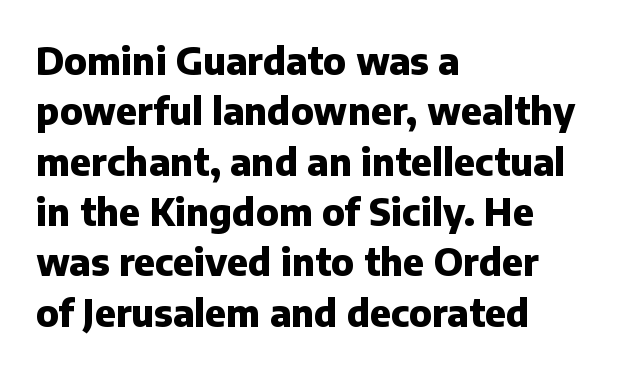
Look at the bottom of the vertical strokes: they stop flat, with no serifs. The lettering holds an erect, upright posture throughout. Rule under the text: the space is simply empty. The letterforms sit shoulder to shoulder at normal distance. You could not count columns in this text — the font is proportionally spaced.
